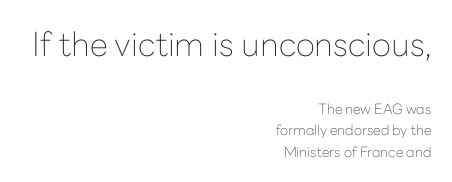
The image shows 33 px thin sans-serif type, upright; set right-aligned, normal line spacing (1.55x), normal letter spacing, not underlined; the first (top) block is 2.36x larger; low stroke contrast and a medium x-height.
